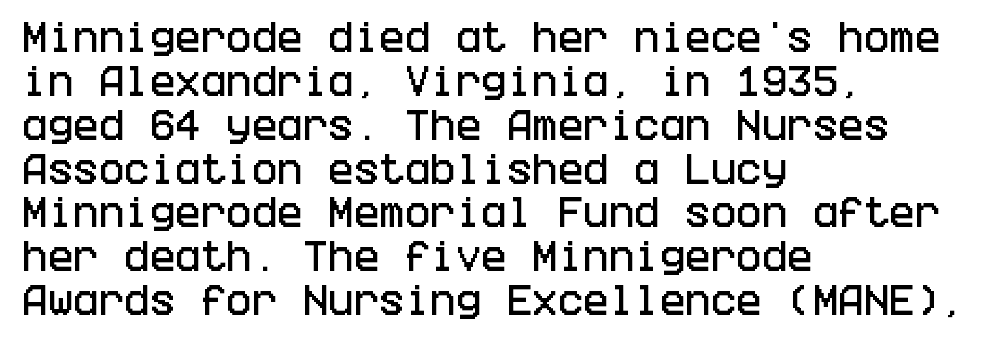
Successive baselines arrive at the customary interval. Rule under the text: the space is simply empty. The typography opts for an upright posture over an oblique one. Typeset ragged right — the left edge is the straight one. Type style note: lacks serifs.
